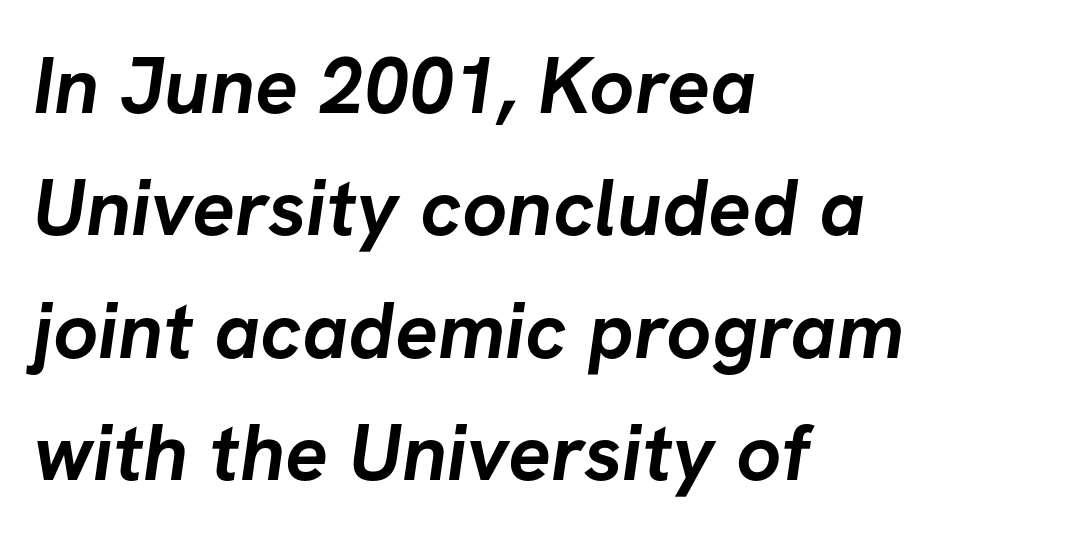
Just letters on the line, the space beneath them empty. Here the designer chose a conventional face with non-uniform glyph widths. What's the leading like? Ordinary, nothing unusual. This is heavy type, rendered in bold. Compared with typical body copy, the letter spacing here is the same. Stroke terminals: plain, sans-serif.
